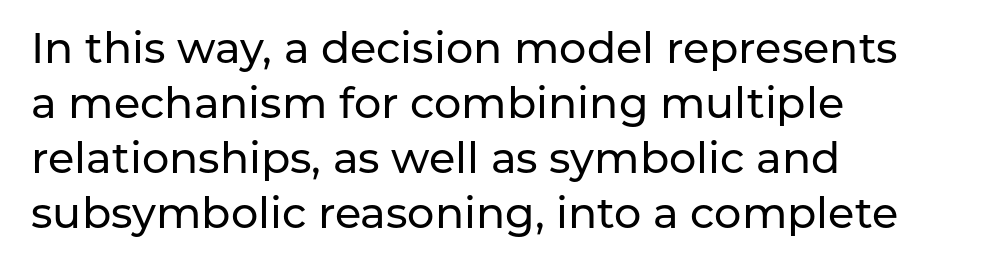
Q: Is the text italic (slanted)? A: No, it is upright.
Q: Is the typeface a serif or a sans-serif typeface? A: Sans-serif.
Q: Is the text underlined? A: No.
Q: How is the paragraph aligned? A: Left-aligned.
Q: Is the spacing between letters normal or unusually wide? A: Normal.
Q: Is the spacing between lines tight, normal or loose? A: Normal.
Q: Width (condensed, normal, or wide)? A: Normal.
Q: Stroke contrast? A: Low.
Q: x-height? A: Medium.
Q: Monospaced? A: No.
